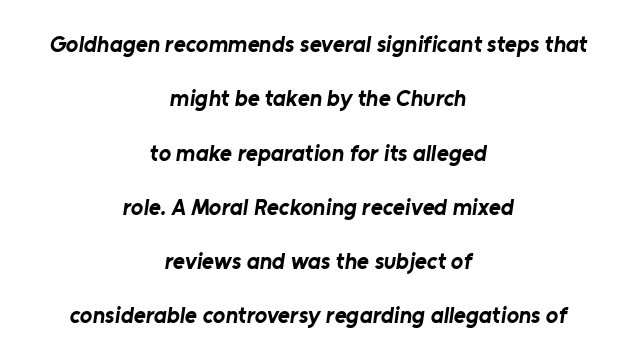
{"bold": "yes", "underline": "no", "align": "center", "line_spacing": "loose", "line_spacing_ratio": 2.36, "letter_spacing": "normal", "letter_spacing_em": 0.0, "glyph_px": 23}
